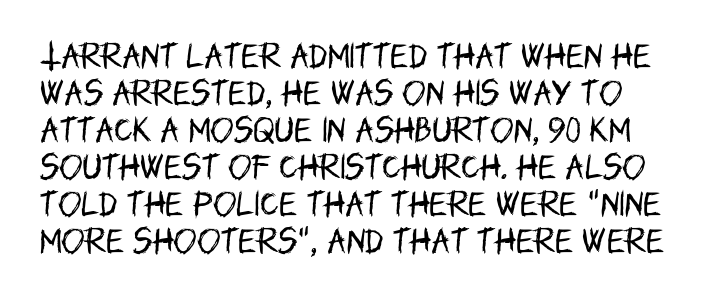
The image shows 28 px regular-weight, condensed sans-serif type, upright; set normal line spacing (1.32x), normal letter spacing, not underlined; low stroke contrast and a large x-height.
